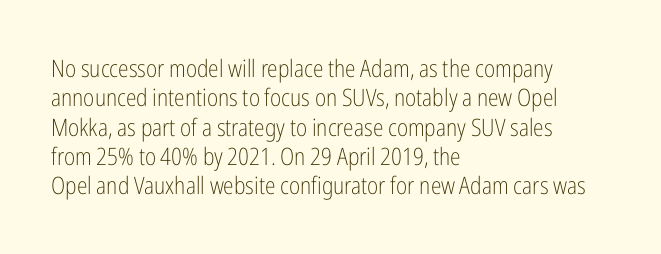
Q: Is the text bold? A: No.
Q: Is the text italic (slanted)? A: No, it is upright.
Q: Is the text underlined? A: No.
Q: How is the paragraph aligned? A: Left-aligned.
Q: Is the spacing between letters normal or unusually wide? A: Normal.
